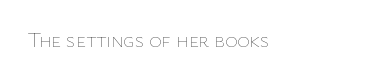
The image shows 21 px text type, upright; set normal letter spacing, not underlined.
